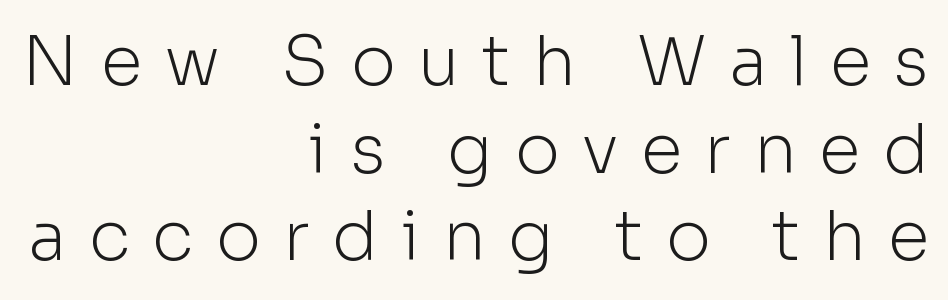
{"serif": "no", "italic": "no", "bold": "no", "weight": "light", "width": "normal", "stroke_contrast": "low", "x_height": "medium", "monospaced": "no", "underline": "no", "align": "right", "line_spacing": "normal", "line_spacing_ratio": 1.29, "letter_spacing": "wide", "letter_spacing_em": 0.33, "glyph_px": 68}
